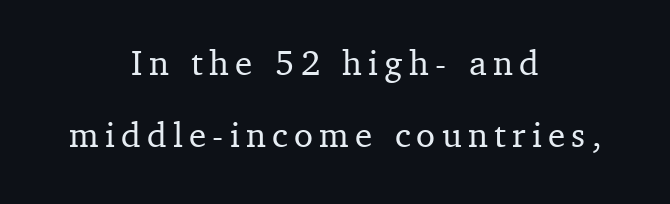
The image shows 35 px serif type, upright; set centered, loose line spacing (2.05x), not underlined; medium stroke contrast and a medium x-height.
